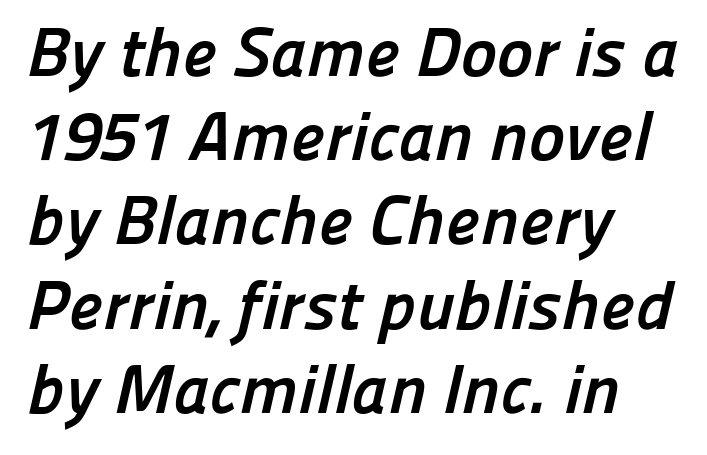
The image shows 69 px semibold sans-serif type; set left-aligned, line spacing 1.22x, normal letter spacing, not underlined; low stroke contrast and a medium x-height.
